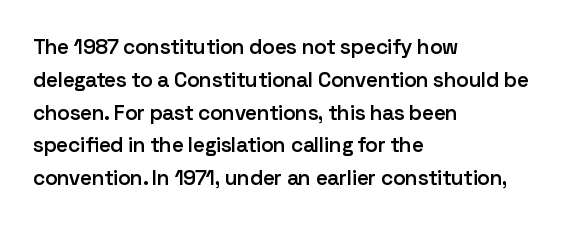
{"italic": "no", "bold": "semi", "underline": "no", "align": "left", "line_spacing": "normal", "line_spacing_ratio": 1.56, "letter_spacing": "normal", "letter_spacing_em": 0.0, "glyph_px": 21}
